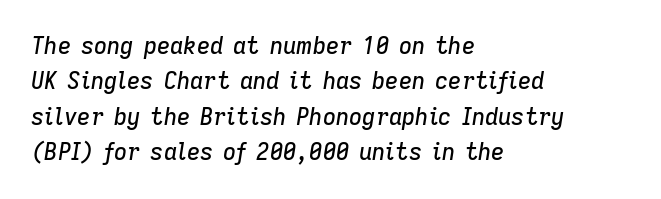
The image shows 23 px text type, italic (leaning right); set left-aligned, normal line spacing (1.54x), normal letter spacing, not underlined.
